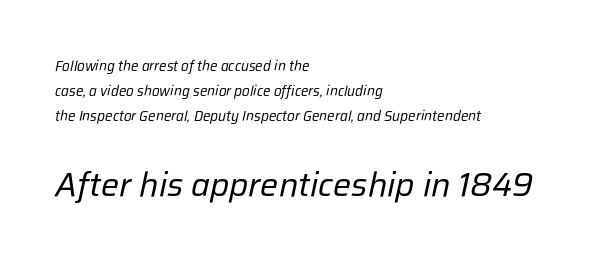
Q: Is the text bold? A: No.
Q: Is the text italic (slanted)? A: Yes, it leans right by about 12 degrees.
Q: Is the text underlined? A: No.
Q: How is the paragraph aligned? A: Left-aligned.
Q: Is the spacing between letters normal or unusually wide? A: Normal.
Q: Which block of text is set in a larger size, the first (top) or the second (bottom)? A: The second (bottom) one.
Q: Width (condensed, normal, or wide)? A: Normal.
Q: Stroke contrast? A: Low.
Q: x-height? A: Medium.
Q: Monospaced? A: No.
